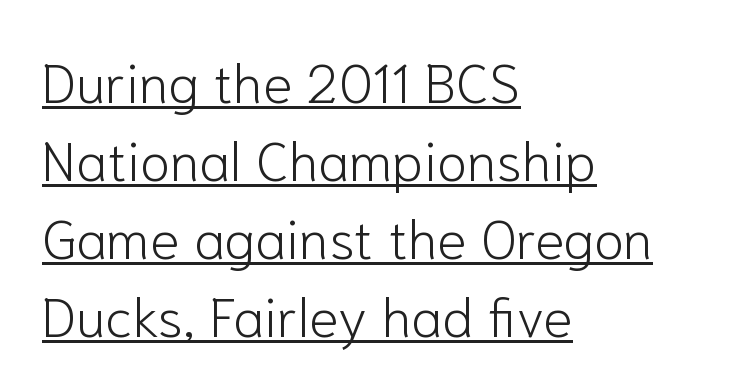
{"serif": "no", "italic": "no", "bold": "no", "weight": "light", "width": "normal", "stroke_contrast": "low", "x_height": "medium", "monospaced": "no", "underline": "yes", "align": "left", "line_spacing": "normal", "line_spacing_ratio": 1.42, "letter_spacing": "normal", "letter_spacing_em": 0.0, "glyph_px": 55}
